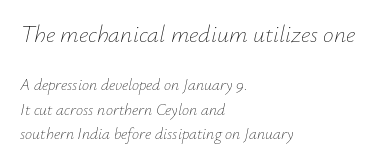
Which of the two is more prominent by size? The first, at the top. Compared with ordinary roman type, these characters are visibly tilted. No heavy texture on the line: the type isn't bold. The paragraph has a hard left edge and a soft right edge. Nothing unusual about the tracking: characters are spaced as the font intends. Only glyphs here, with clear space below each row.
